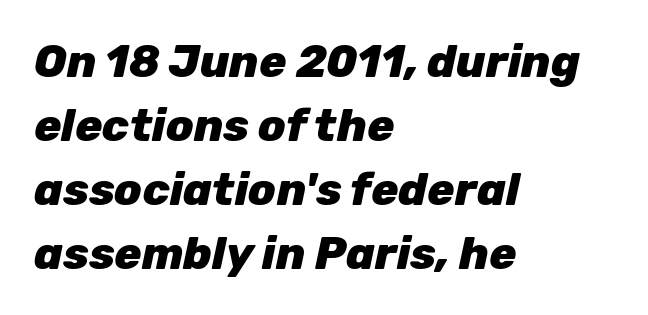
The image shows 45 px heavy type, italic (leaning right); set left-aligned, normal line spacing (1.42x), normal letter spacing, not underlined; low stroke contrast and a medium x-height.
